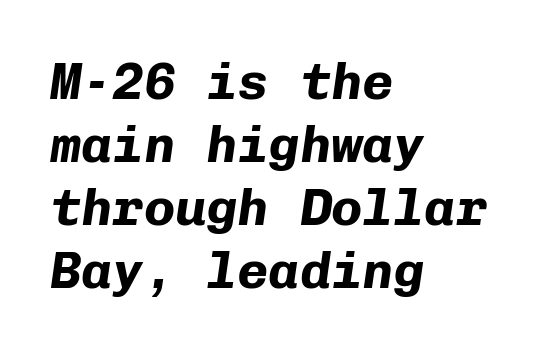
{"italic": "yes", "lean": "right", "slant_degrees": 8, "bold": "yes", "weight": "bold", "width": "normal", "stroke_contrast": "low", "x_height": "medium", "monospaced": "yes", "underline": "no", "align": "left", "line_spacing_ratio": 1.21, "letter_spacing": "normal", "letter_spacing_em": 0.0, "glyph_px": 52}
